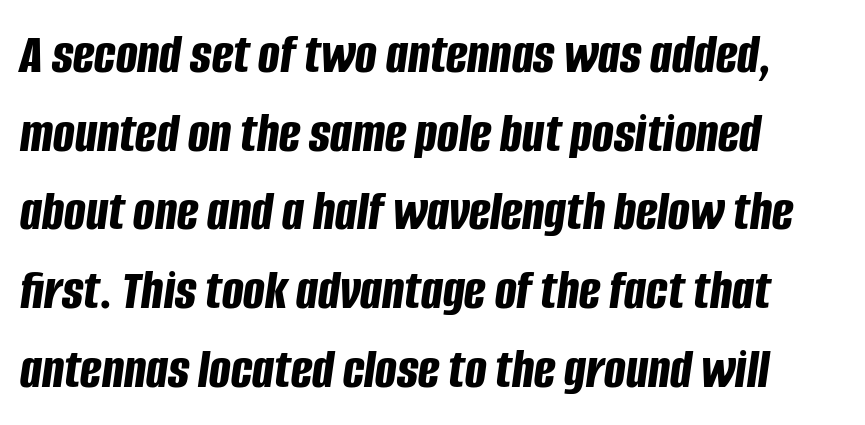
Q: Is the text bold? A: Yes.
Q: Is the text italic (slanted)? A: Yes, it leans right by about 8 degrees.
Q: Is the text underlined? A: No.
Q: How is the paragraph aligned? A: Left-aligned.
Q: Is the spacing between letters normal or unusually wide? A: Normal.
Q: Is the spacing between lines tight, normal or loose? A: Normal.
Q: Width (condensed, normal, or wide)? A: Condensed.
Q: Stroke contrast? A: Low.
Q: x-height? A: Large.
Q: Monospaced? A: No.
